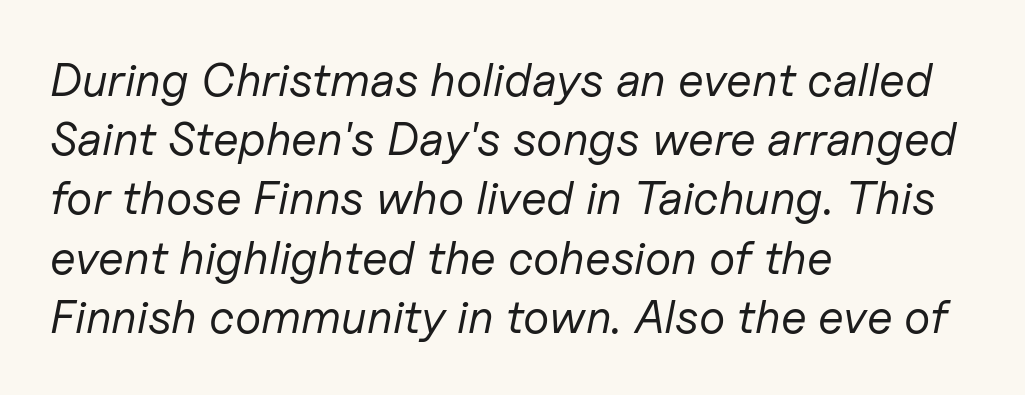
A clean baseline with only descenders dipping below it. The face used here is proportionally spaced, like ordinary book or web type. Students, observe: this is what conventionally led text looks like. Counters stay open thanks to moderate or lighter strokes. One-word summary of the alignment: left. The tracking reads as untouched default to a designer's eye.
